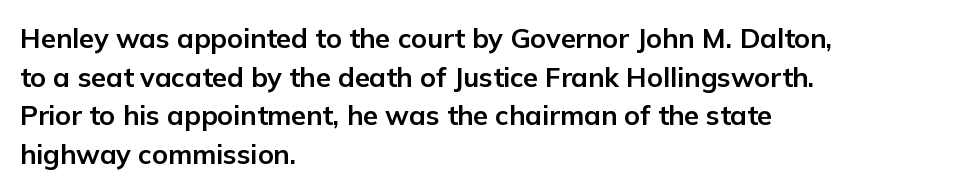
Q: Is the text bold? A: Yes.
Q: Is the text italic (slanted)? A: No, it is upright.
Q: Is the text underlined? A: No.
Q: How is the paragraph aligned? A: Left-aligned.
Q: Is the spacing between letters normal or unusually wide? A: Normal.
Q: Is the spacing between lines tight, normal or loose? A: Normal.
